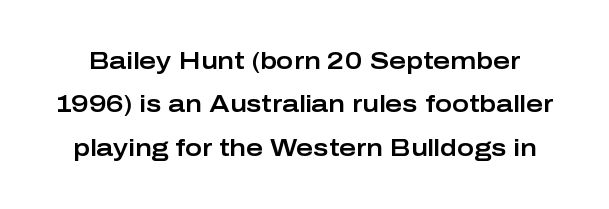
{"italic": "no", "underline": "no", "line_spacing_ratio": 1.89, "letter_spacing": "normal", "letter_spacing_em": 0.0, "glyph_px": 23}
